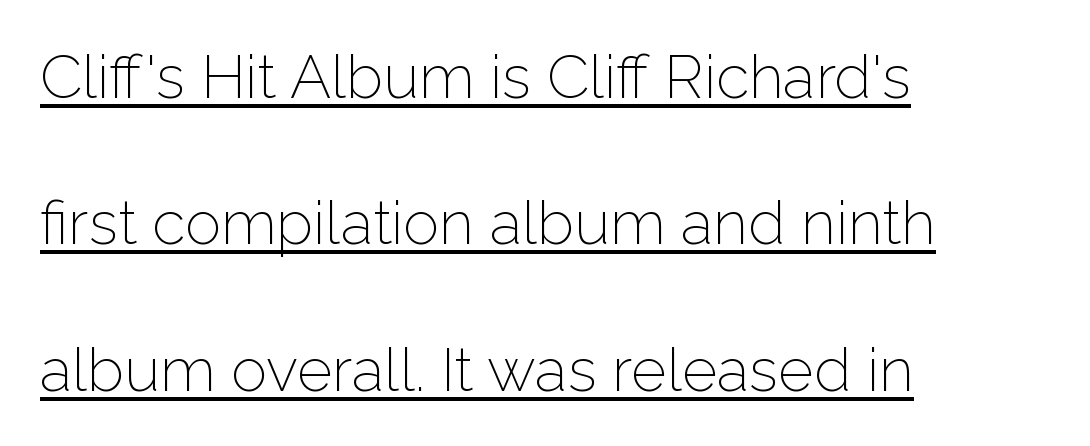
The image shows 61 px light sans-serif type, upright; set left-aligned, loose line spacing (2.4x), normal letter spacing, underlined; low stroke contrast and a medium x-height.
